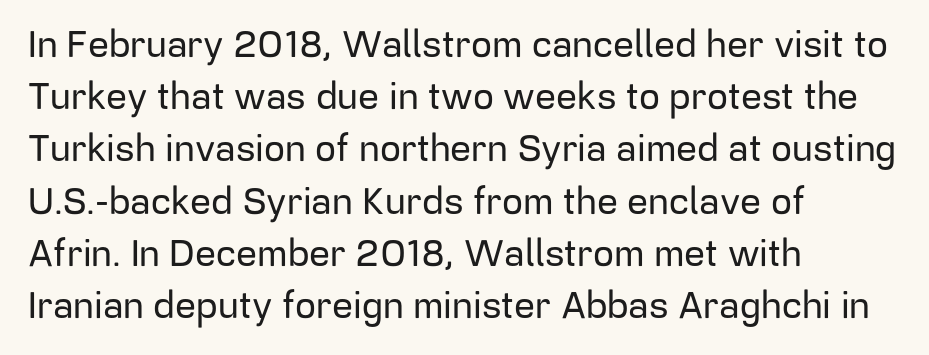
The image shows 37 px sans-serif type, upright; set left-aligned, normal line spacing (1.41x), normal letter spacing, not underlined; low stroke contrast and a medium x-height.
